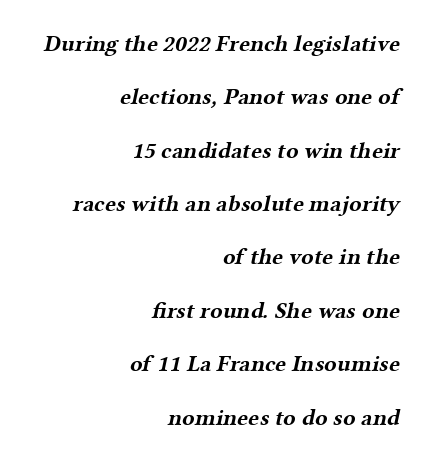
Q: Is the text bold? A: Yes.
Q: Is the text underlined? A: No.
Q: How is the paragraph aligned? A: Right-aligned.
Q: Is the spacing between letters normal or unusually wide? A: Normal.
Q: Is the spacing between lines tight, normal or loose? A: Loose.
